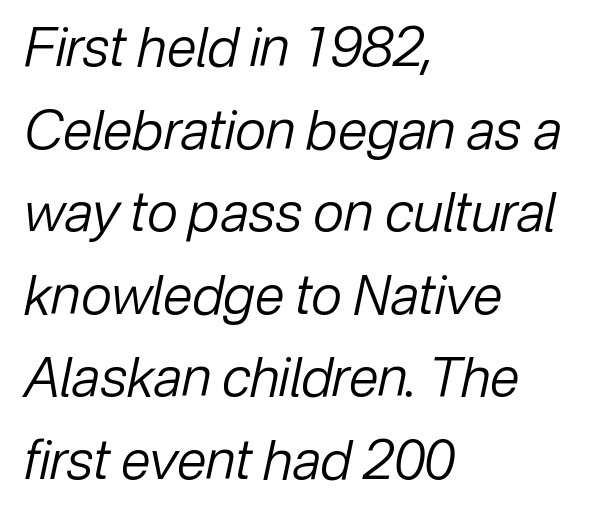
The image shows 54 px regular-weight type, italic (leaning right); set left-aligned, normal line spacing (1.53x), normal letter spacing, not underlined; low stroke contrast and a medium x-height.
